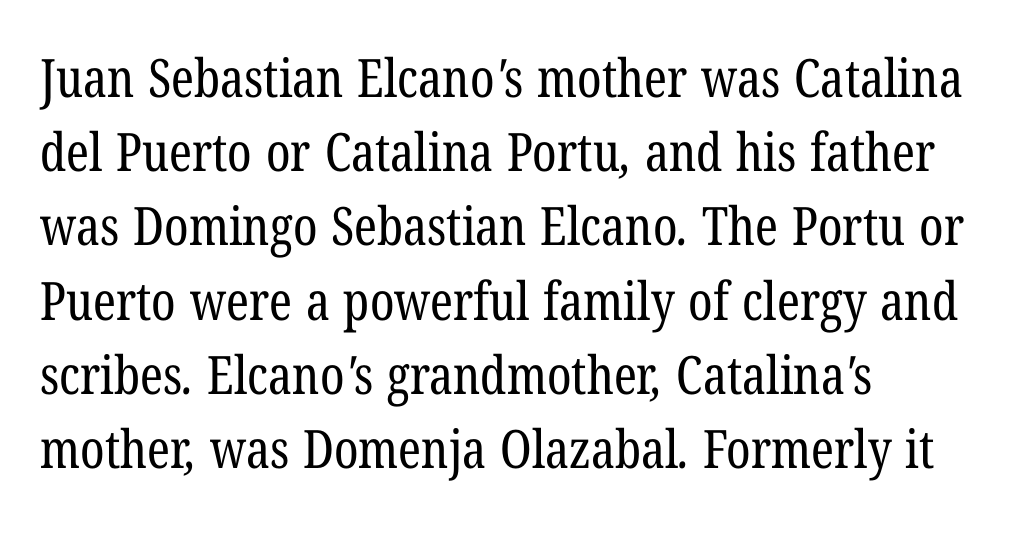
Q: Is the text bold? A: No.
Q: Is the typeface a serif or a sans-serif typeface? A: Serif.
Q: Is the text underlined? A: No.
Q: How is the paragraph aligned? A: Left-aligned.
Q: Is the spacing between letters normal or unusually wide? A: Normal.
Q: Is the spacing between lines tight, normal or loose? A: Normal.
Q: Width (condensed, normal, or wide)? A: Condensed.
Q: Stroke contrast? A: Low.
Q: x-height? A: Medium.
Q: Monospaced? A: No.
